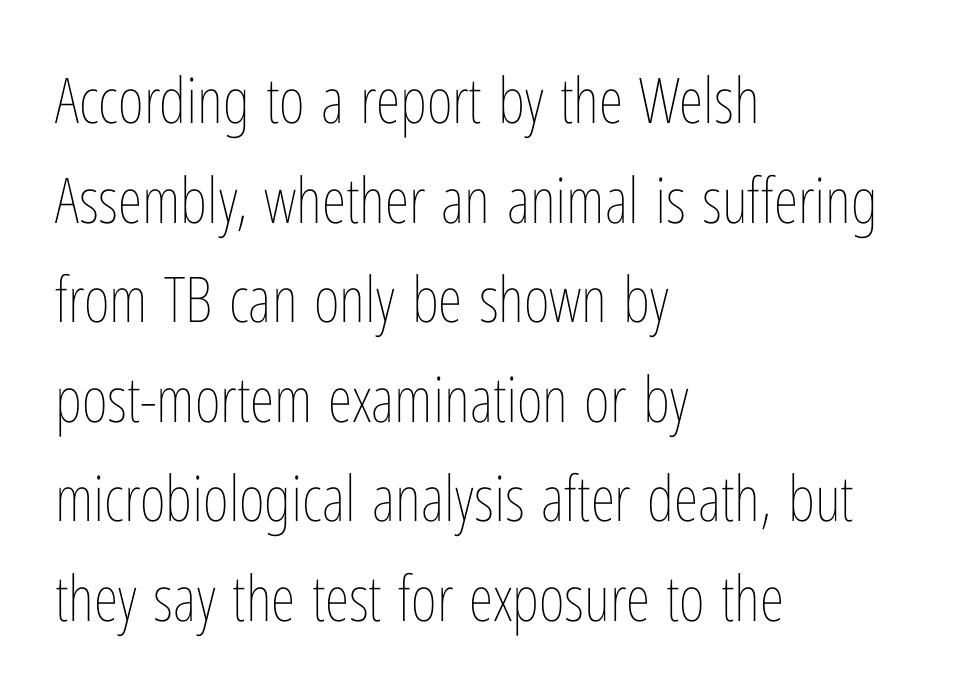
Posture: upright roman. This block has exactly the height ordinary leading produces. Counters stay open thanks to moderate or lighter strokes. A classic flush-left, rag-right setting is used for this passage.
